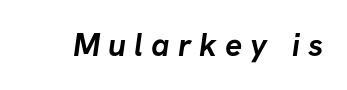
Q: Is the text bold? A: Yes.
Q: Is the typeface a serif or a sans-serif typeface? A: Sans-serif.
Q: Is the text underlined? A: No.
Q: Is the spacing between letters normal or unusually wide? A: Unusually wide.
Q: Width (condensed, normal, or wide)? A: Normal.
Q: Stroke contrast? A: Low.
Q: x-height? A: Medium.
Q: Monospaced? A: No.
